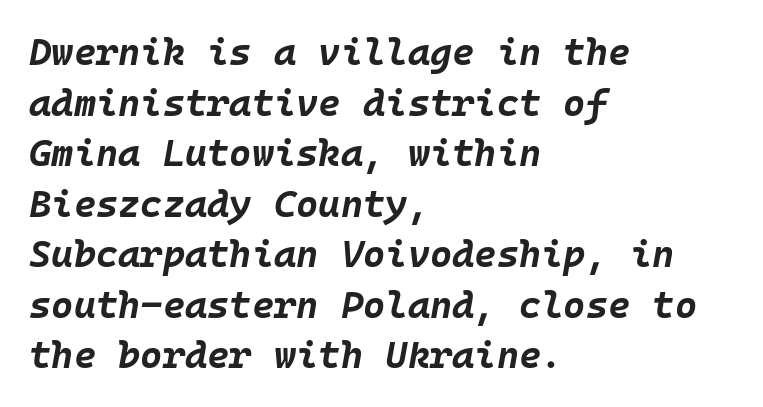
Looks like terminal output: every glyph gets an equal slot. Tracking here is standard; glyphs follow each other at the usual distance. Interline gaps are of average width in this sample. These lines are set flush left with a ragged right edge. An italicized treatment has been applied to the whole sample. Words float on clear page, feet unadorned.
